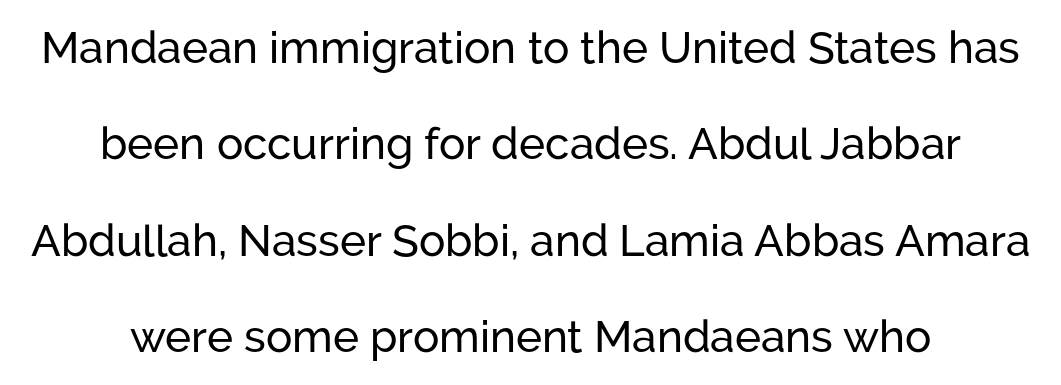
Line starts and ends both wander, symmetrically. Stroke terminals: plain, sans-serif. Character widths vary here, with narrow letters taking less room than wide ones. Rendered with straight, roman letterforms. The baseline area is clear.
